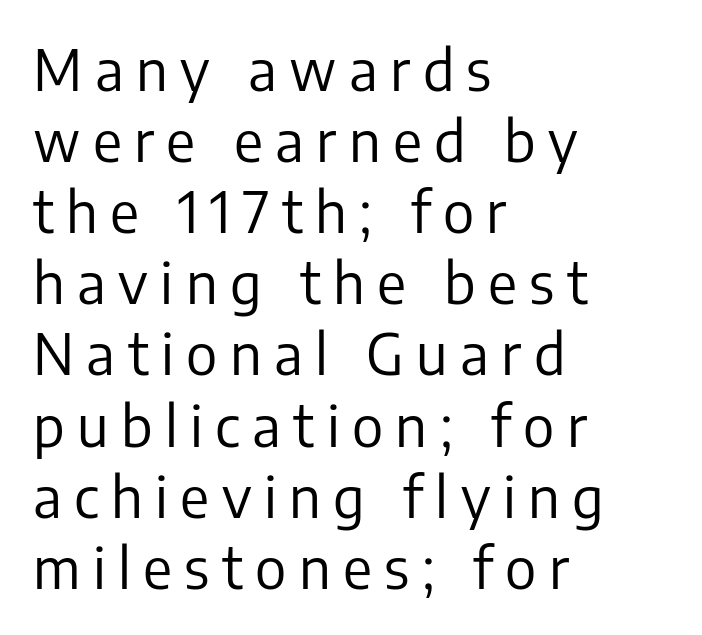
The image shows 56 px regular-weight sans-serif type, upright; set left-aligned, normal line spacing (1.27x), unusually wide letter spacing (+0.22 em), not underlined; low stroke contrast and a medium x-height.
